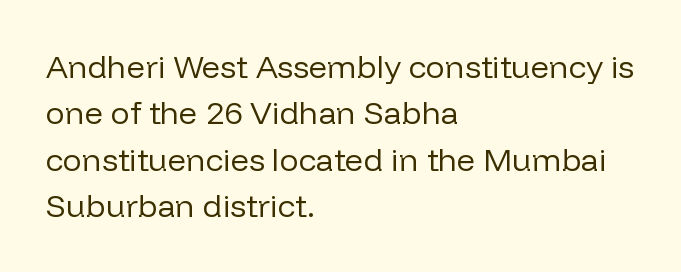
{"serif": "no", "italic": "no", "bold": "no", "weight": "regular", "width": "normal", "stroke_contrast": "low", "x_height": "medium", "monospaced": "no", "underline": "no", "align": "left", "line_spacing": "normal", "line_spacing_ratio": 1.45, "letter_spacing": "normal", "letter_spacing_em": 0.0, "glyph_px": 32}
